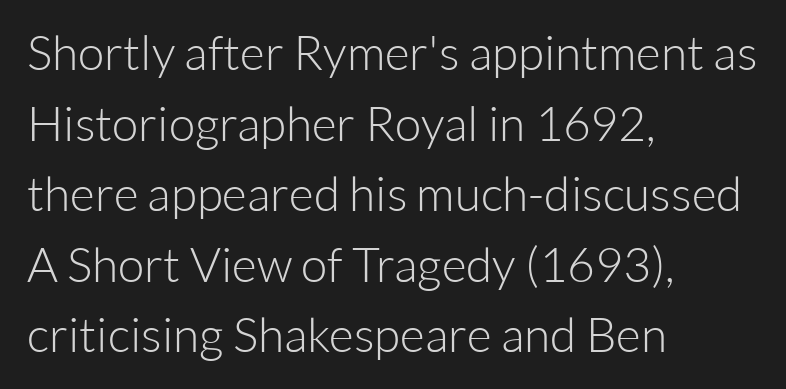
The block of text has a typical density, with ordinary space between rows. The strokes are not fattened; the text isn't bold. Each word holds together tightly as a unit, with standard inter-letter gaps. Spacing verdict: proportional, widths tailored to each character. A bare baseline throughout the passage. No italicization has been applied; the sample stays upright.
